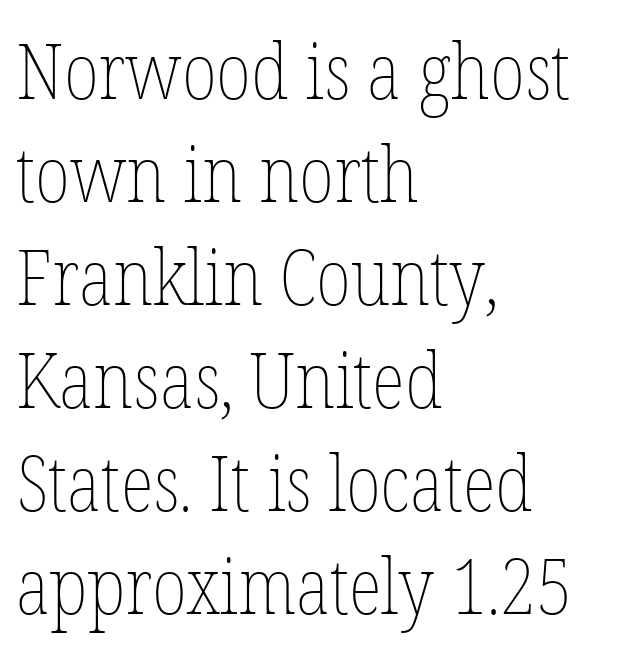
Q: Is the text bold? A: No.
Q: Is the text italic (slanted)? A: No, it is upright.
Q: Is the text underlined? A: No.
Q: How is the paragraph aligned? A: Left-aligned.
Q: Is the spacing between letters normal or unusually wide? A: Normal.
Q: Is the spacing between lines tight, normal or loose? A: Normal.
Q: Width (condensed, normal, or wide)? A: Condensed.
Q: Stroke contrast? A: Low.
Q: x-height? A: Medium.
Q: Monospaced? A: No.
